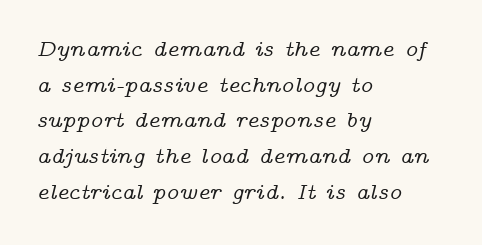
{"italic": "yes", "lean": "right", "slant_degrees": 14, "underline": "no", "align": "left", "line_spacing": "normal", "line_spacing_ratio": 1.55, "letter_spacing": "normal", "letter_spacing_em": 0.0, "glyph_px": 23}
